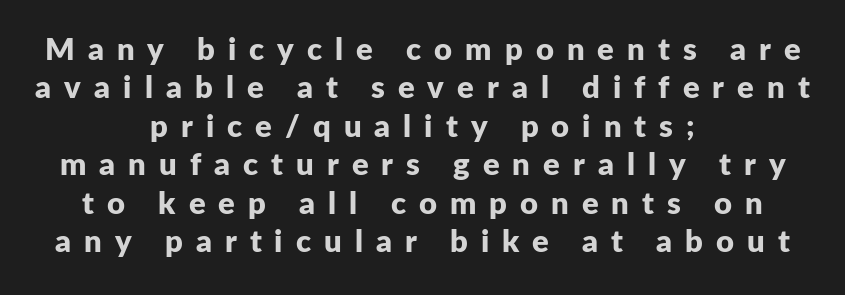
The image shows 31 px bold sans-serif type, upright; set centered, line spacing 1.24x, unusually wide letter spacing (+0.42 em), not underlined; low stroke contrast and a medium x-height.
